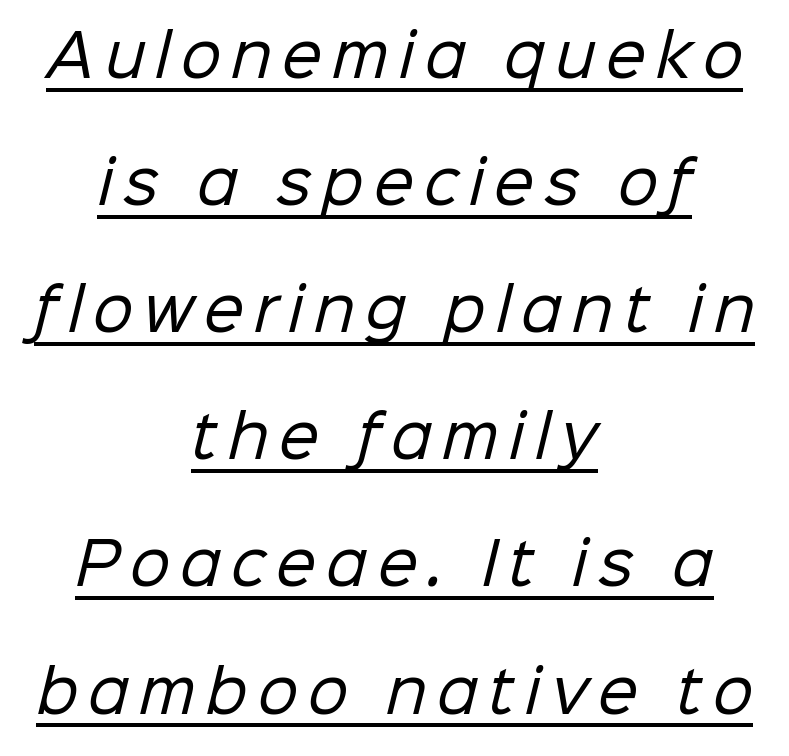
{"serif": "no", "bold": "no", "weight": "regular", "width": "normal", "stroke_contrast": "low", "x_height": "medium", "monospaced": "no", "underline": "yes", "align": "center", "line_spacing": "loose", "line_spacing_ratio": 2.23, "glyph_px": 57}
